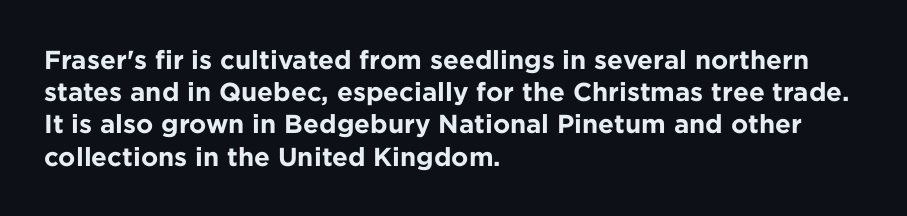
The image shows 26 px bold type, upright; set left-aligned, line spacing 1.24x, normal letter spacing, not underlined.
